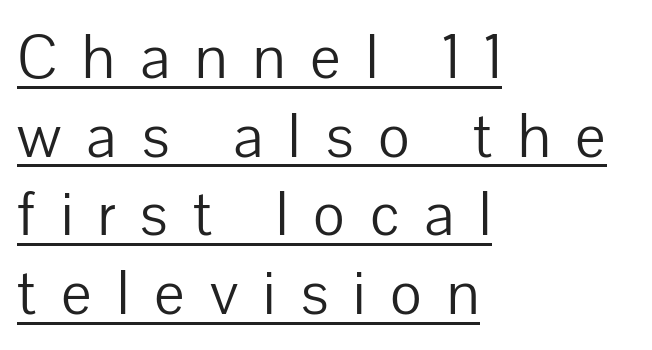
This reads as an unemphasized weight, regular at the heaviest. These lines are rendered in a variable-pitch font. The letters stand upright; this is a roman face. Does extra space separate the letters? Yes, quite a lot of it.
